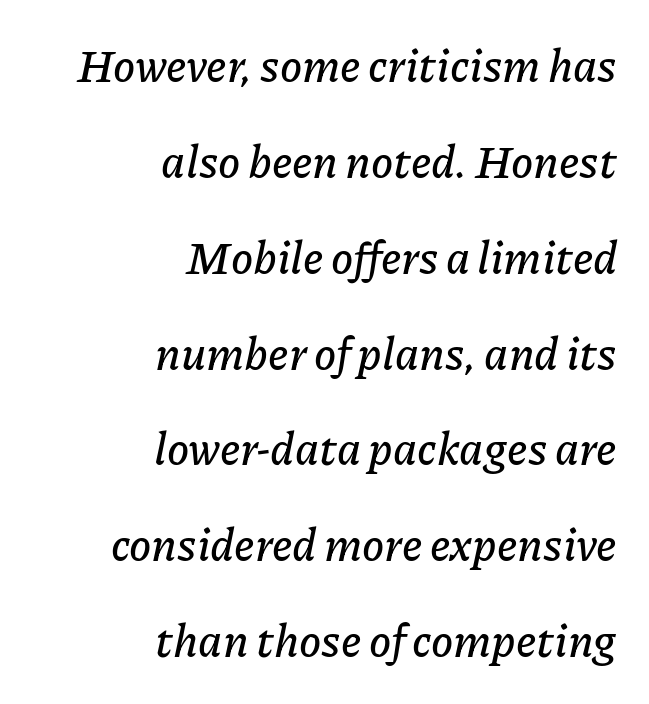
Q: Is the text italic (slanted)? A: Yes, it leans right by about 11 degrees.
Q: Is the text underlined? A: No.
Q: How is the paragraph aligned? A: Right-aligned.
Q: Is the spacing between letters normal or unusually wide? A: Normal.
Q: Is the spacing between lines tight, normal or loose? A: Loose.
Q: Width (condensed, normal, or wide)? A: Normal.
Q: Stroke contrast? A: Low.
Q: x-height? A: Medium.
Q: Monospaced? A: No.
